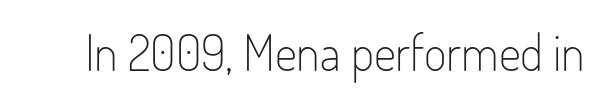
Q: Is the text bold? A: No.
Q: Is the text italic (slanted)? A: No, it is upright.
Q: Is the typeface a serif or a sans-serif typeface? A: Sans-serif.
Q: Is the text underlined? A: No.
Q: Is the spacing between letters normal or unusually wide? A: Normal.
Q: Width (condensed, normal, or wide)? A: Condensed.
Q: Stroke contrast? A: Low.
Q: x-height? A: Small.
Q: Monospaced? A: No.
